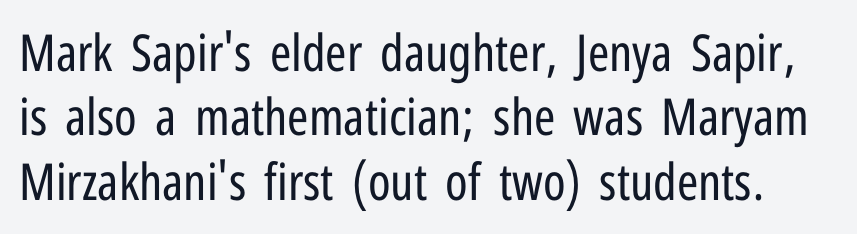
The image shows 51 px regular-weight, condensed sans-serif type, upright; set normal line spacing (1.26x), normal letter spacing, not underlined; low stroke contrast and a medium x-height.
